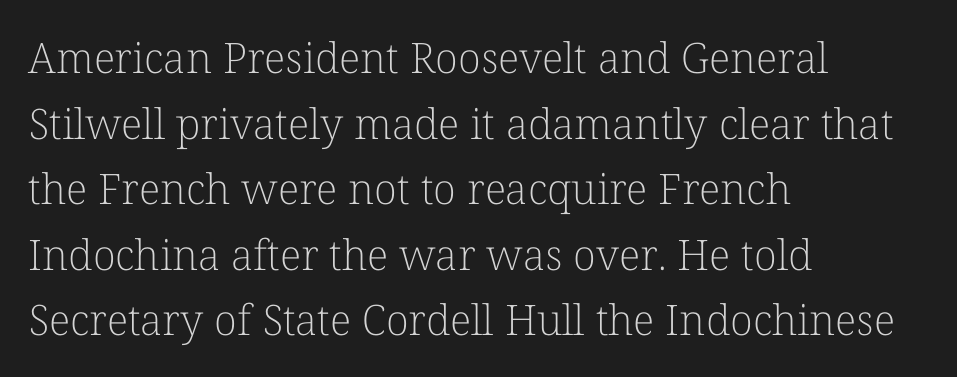
The image shows 42 px light serif type, upright; set left-aligned, normal line spacing (1.56x), normal letter spacing, not underlined; low stroke contrast and a medium x-height.
